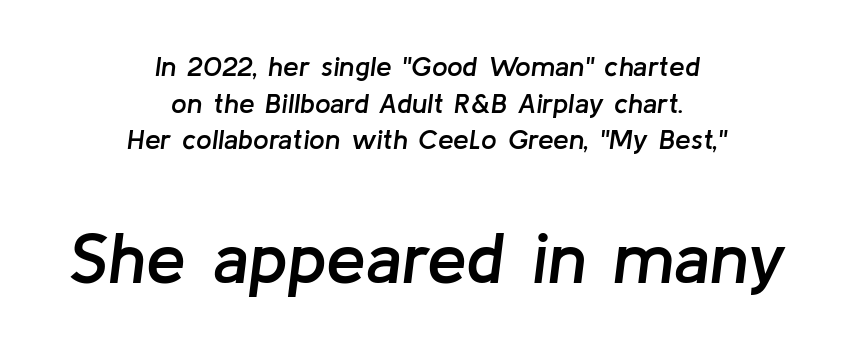
{"italic": "yes", "lean": "right", "slant_degrees": 8, "bold": "semi", "weight": "semibold", "width": "normal", "stroke_contrast": "low", "x_height": "medium", "monospaced": "no", "underline": "no", "align": "center", "line_spacing": "normal", "line_spacing_ratio": 1.31, "letter_spacing": "normal", "letter_spacing_em": 0.0, "larger_block": "second", "size_ratio": 2.54, "glyph_px": 71}
